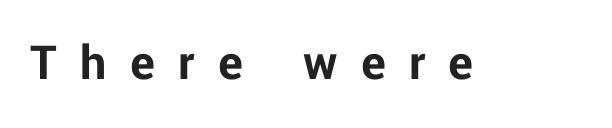
{"serif": "no", "italic": "no", "bold": "yes", "weight": "bold", "width": "normal", "stroke_contrast": "low", "x_height": "medium", "monospaced": "no", "underline": "no", "letter_spacing": "wide", "letter_spacing_em": 0.45, "glyph_px": 52}
